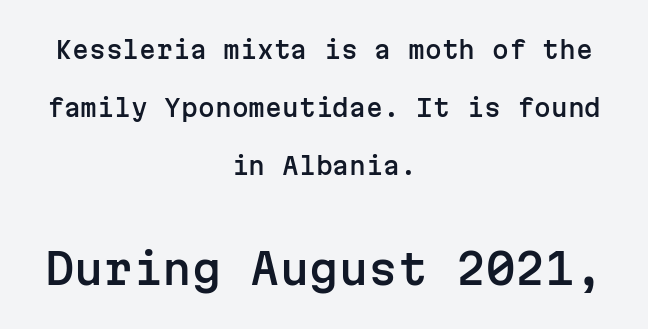
Q: Is the text italic (slanted)? A: No, it is upright.
Q: Is the typeface a serif or a sans-serif typeface? A: Sans-serif.
Q: Is the text underlined? A: No.
Q: How is the paragraph aligned? A: Centered.
Q: Is the spacing between letters normal or unusually wide? A: Normal.
Q: Is the spacing between lines tight, normal or loose? A: Loose.
Q: Which block of text is set in a larger size, the first (top) or the second (bottom)? A: The second (bottom) one.
Q: Width (condensed, normal, or wide)? A: Normal.
Q: Stroke contrast? A: Low.
Q: x-height? A: Medium.
Q: Monospaced? A: Yes.
